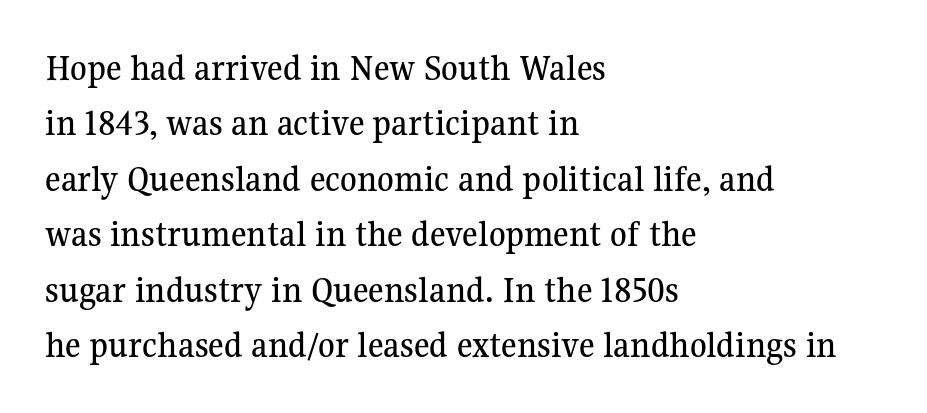
Q: Is the text italic (slanted)? A: No, it is upright.
Q: Is the typeface a serif or a sans-serif typeface? A: Serif.
Q: Is the text underlined? A: No.
Q: How is the paragraph aligned? A: Left-aligned.
Q: Is the spacing between letters normal or unusually wide? A: Normal.
Q: Is the spacing between lines tight, normal or loose? A: Normal.
Q: Width (condensed, normal, or wide)? A: Normal.
Q: Stroke contrast? A: Medium.
Q: x-height? A: Medium.
Q: Monospaced? A: No.
